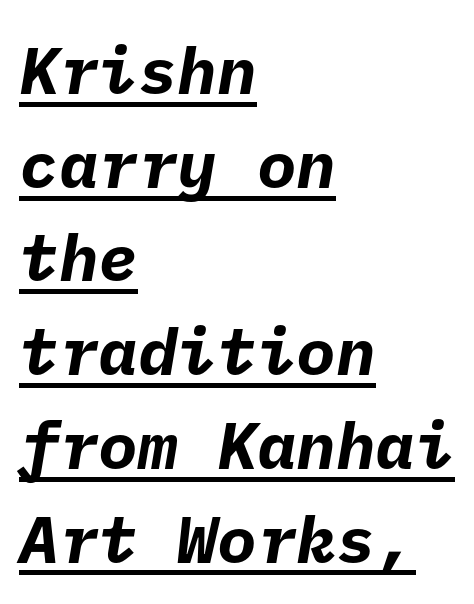
A typesetter would label this face a sans. The tracking reads as untouched default to a designer's eye. I'd describe the lettering as bold — thick and assertive. Quick note: underline on.
